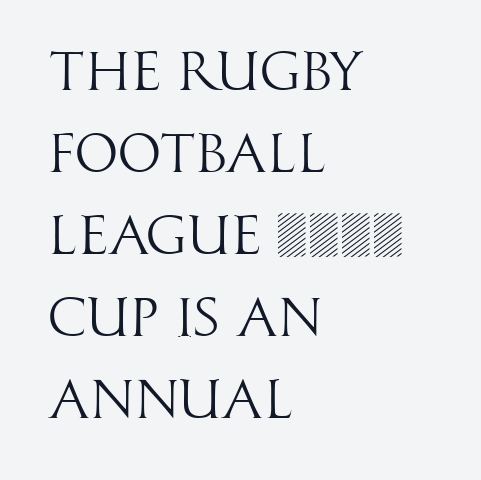
The image shows 55 px light, condensed sans-serif type, upright; set left-aligned, normal line spacing (1.49x), normal letter spacing, not underlined; high stroke contrast and a large x-height.
